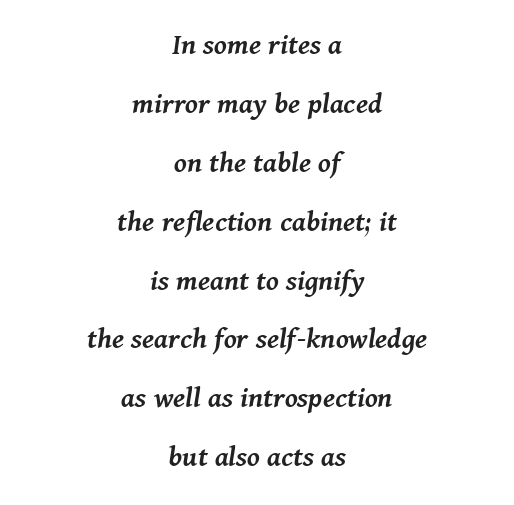
{"italic": "yes", "lean": "right", "slant_degrees": 11, "bold": "semi", "weight": "semibold", "width": "normal", "stroke_contrast": "medium", "x_height": "medium", "monospaced": "no", "underline": "no", "align": "center", "line_spacing": "loose", "line_spacing_ratio": 1.9, "letter_spacing": "normal", "letter_spacing_em": 0.0, "glyph_px": 31}
